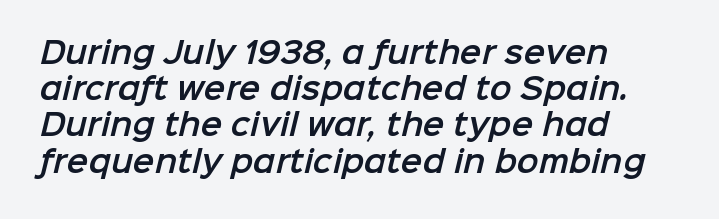
Q: Is the typeface a serif or a sans-serif typeface? A: Sans-serif.
Q: Is the text underlined? A: No.
Q: How is the paragraph aligned? A: Left-aligned.
Q: Is the spacing between letters normal or unusually wide? A: Normal.
Q: Is the spacing between lines tight, normal or loose? A: Normal.
Q: Width (condensed, normal, or wide)? A: Normal.
Q: Stroke contrast? A: Low.
Q: x-height? A: Medium.
Q: Monospaced? A: No.
